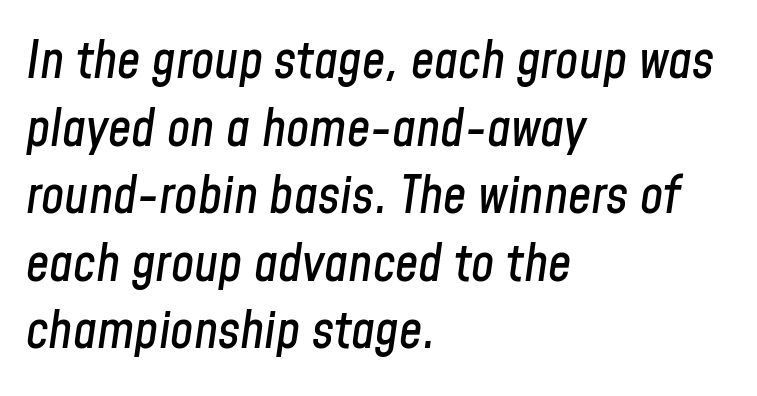
{"italic": "yes", "lean": "right", "slant_degrees": 8, "width": "condensed", "stroke_contrast": "low", "x_height": "medium", "monospaced": "no", "underline": "no", "align": "left", "line_spacing": "normal", "line_spacing_ratio": 1.3, "letter_spacing": "normal", "letter_spacing_em": 0.0, "glyph_px": 52}
